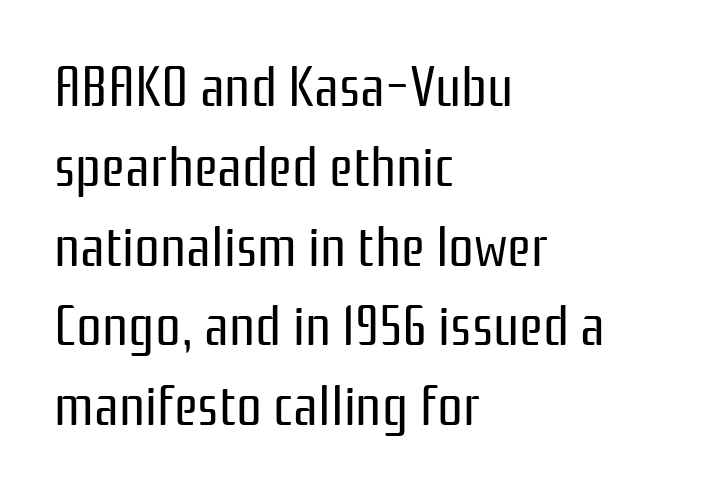
Vertical spacing — default. No chunkiness to these letters — they're not bold. Do the characters align in a grid? No, the font is proportional. This sample uses an upright cut, with every glyph sitting square on the baseline. Check where the strokes stop: nothing finishes them off — pure sans.
